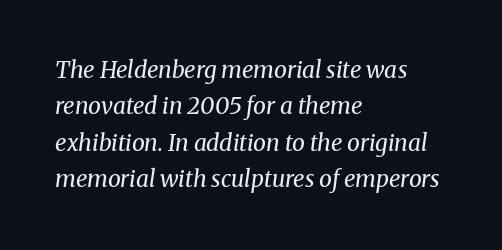
Q: Is the text bold? A: No.
Q: Is the text italic (slanted)? A: Yes, it leans right by about 8 degrees.
Q: Is the text underlined? A: No.
Q: How is the paragraph aligned? A: Left-aligned.
Q: Is the spacing between letters normal or unusually wide? A: Normal.
Q: Is the spacing between lines tight, normal or loose? A: Normal.
